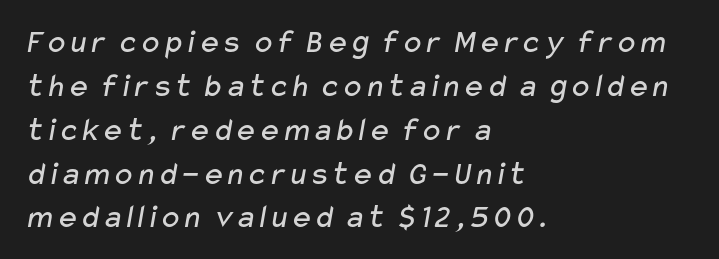
The image shows 34 px regular-weight, wide sans-serif type; set left-aligned, normal line spacing (1.29x), normal letter spacing, not underlined; low stroke contrast and a medium x-height.
